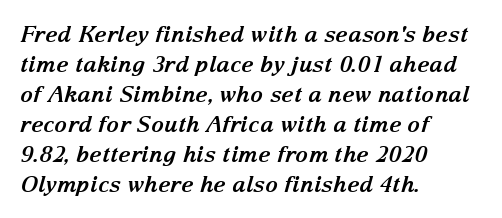
The image shows 22 px bold type, italic (leaning right); set left-aligned, normal line spacing (1.36x), normal letter spacing, not underlined.
